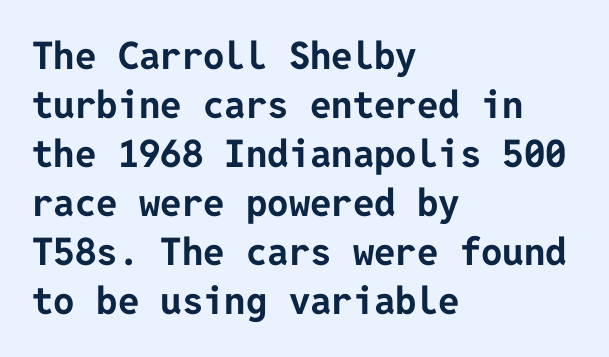
The letterforms sit shoulder to shoulder at normal distance. Vertical strokes here are truly vertical. A typesetter would call this leading conventional body-copy spacing. The compositor pushed each line to the left boundary.
